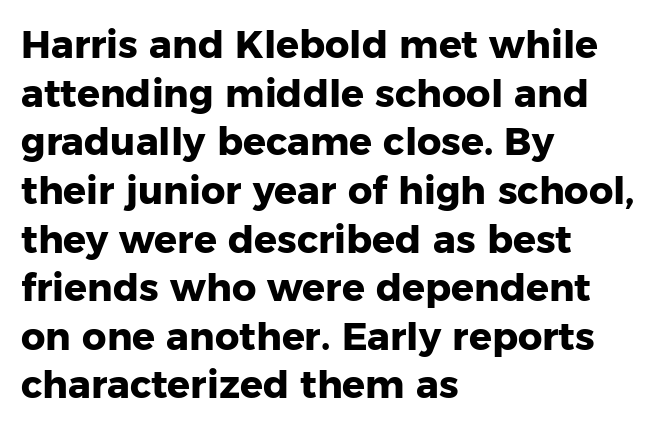
{"serif": "no", "italic": "no", "bold": "yes", "weight": "heavy", "width": "normal", "stroke_contrast": "low", "x_height": "medium", "monospaced": "no", "underline": "no", "align": "left", "line_spacing": "normal", "line_spacing_ratio": 1.28, "letter_spacing": "normal", "letter_spacing_em": 0.0, "glyph_px": 38}
